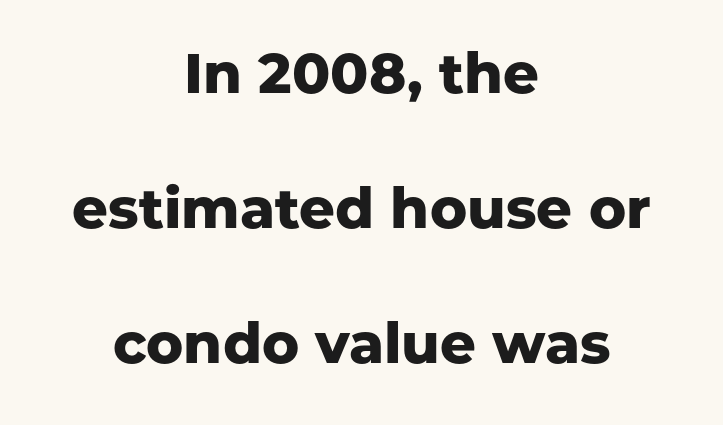
Honestly, the rows look like they've been pulled way apart. You could not count columns in this text — the font is proportionally spaced. Each word holds together tightly as a unit, with standard inter-letter gaps. Has an underline been added? It has not. The face used here is a sans, in the tradition of grotesques and geometrics.
